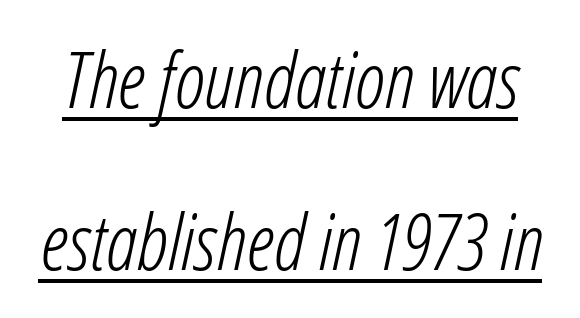
Q: Is the text bold? A: No.
Q: Is the text italic (slanted)? A: Yes, it leans right by about 12 degrees.
Q: Is the text underlined? A: Yes.
Q: Is the spacing between letters normal or unusually wide? A: Normal.
Q: Is the spacing between lines tight, normal or loose? A: Loose.
Q: Width (condensed, normal, or wide)? A: Condensed.
Q: Stroke contrast? A: Low.
Q: x-height? A: Medium.
Q: Monospaced? A: No.
